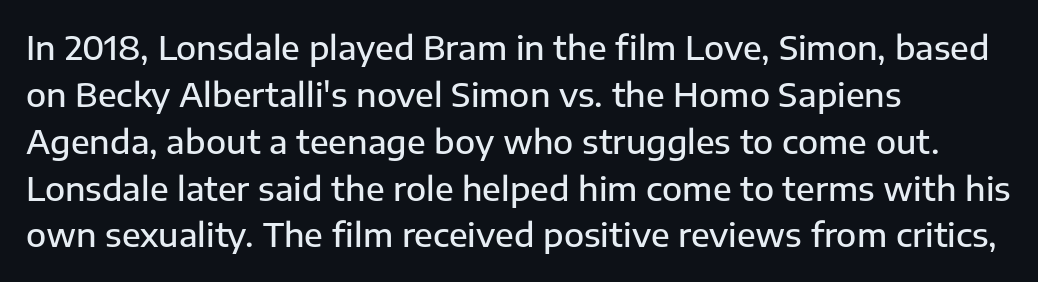
{"serif": "no", "italic": "no", "bold": "semi", "weight": "semibold", "width": "normal", "stroke_contrast": "low", "x_height": "medium", "monospaced": "no", "underline": "no", "align": "left", "line_spacing": "normal", "line_spacing_ratio": 1.42, "letter_spacing": "normal", "letter_spacing_em": 0.0, "glyph_px": 33}
